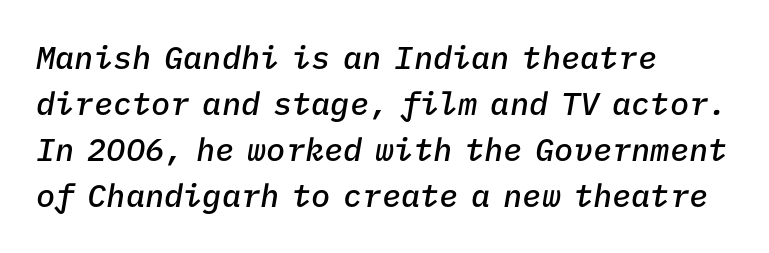
The image shows 32 px semibold type, italic (leaning right), monospaced; set left-aligned, normal line spacing (1.44x), normal letter spacing, not underlined; low stroke contrast and a medium x-height.
